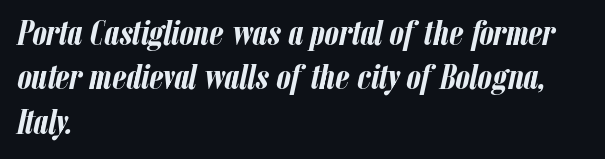
The image shows 36 px semibold, condensed type, italic (leaning right); set left-aligned, line spacing 1.23x, normal letter spacing, not underlined; low stroke contrast and a medium x-height.
